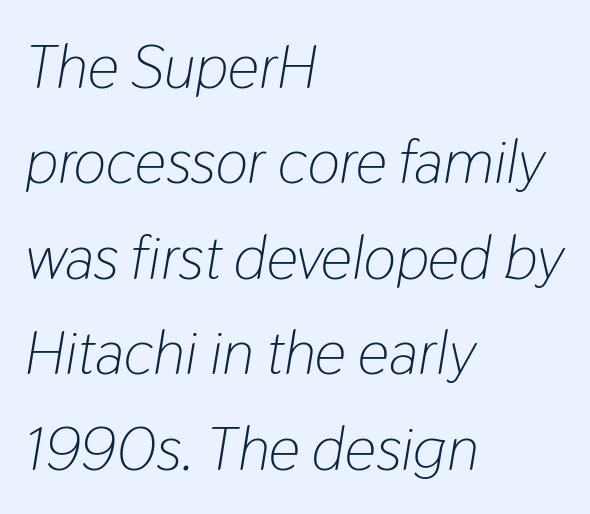
{"italic": "yes", "lean": "right", "slant_degrees": 9, "bold": "no", "weight": "light", "width": "condensed", "stroke_contrast": "low", "x_height": "medium", "monospaced": "no", "underline": "no", "align": "left", "line_spacing": "normal", "line_spacing_ratio": 1.54, "letter_spacing": "normal", "letter_spacing_em": 0.0, "glyph_px": 62}
